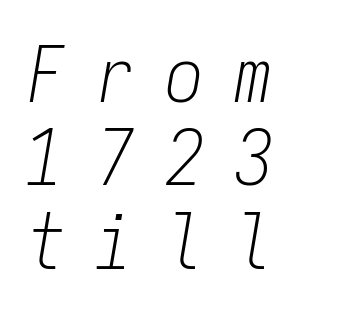
The foot of each line stays bare and open. The rendering inserts visible extra space after every character. Left-aligned paragraph, ragged on the right. Stem width sits at or under what a default text font uses. Designer's note — italics engaged. Do the characters align in a grid? Yes, the font is monospaced.
